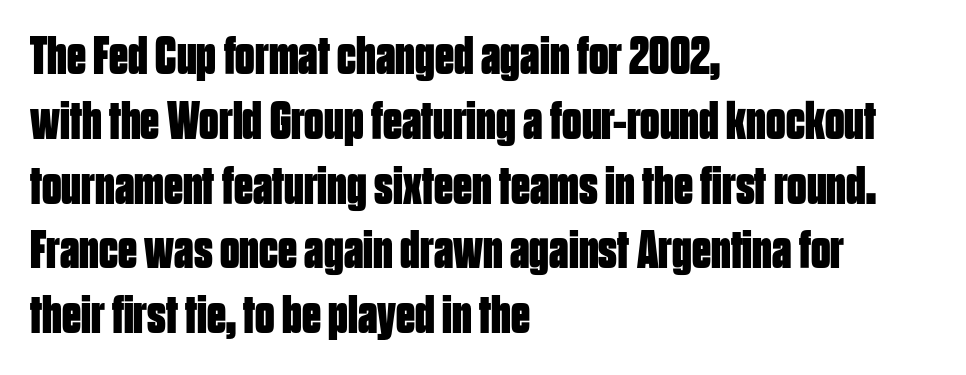
{"serif": "no", "italic": "no", "bold": "yes", "weight": "bold", "width": "condensed", "stroke_contrast": "low", "x_height": "large", "monospaced": "no", "underline": "no", "align": "left", "line_spacing_ratio": 1.2, "letter_spacing": "normal", "letter_spacing_em": 0.0, "glyph_px": 54}
